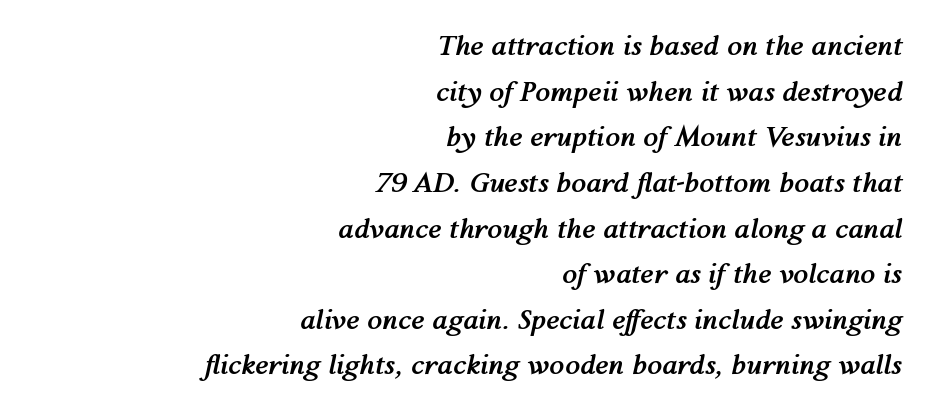
In terms of posture, this sample is oblique. A flush-right, rag-left setting is used for this passage. A normal amount of white space separates one row of letters from the next. Words appear dense and cohesive because spacing is normal. Weight: bold. The foot of each line stays bare and open.
